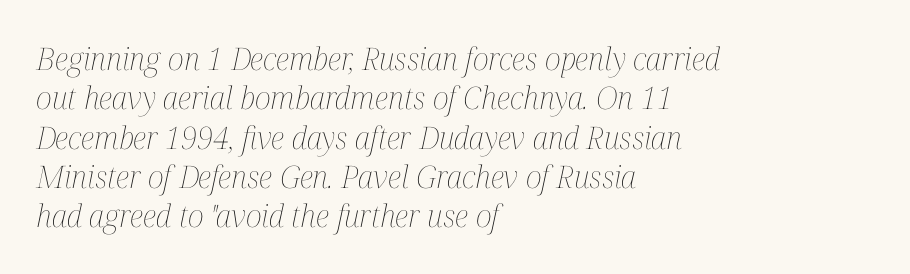
Q: Is the text bold? A: No.
Q: Is the text italic (slanted)? A: Yes, it leans right by about 12 degrees.
Q: Is the text underlined? A: No.
Q: How is the paragraph aligned? A: Left-aligned.
Q: Is the spacing between letters normal or unusually wide? A: Normal.
Q: Is the spacing between lines tight, normal or loose? A: Normal.
Q: Width (condensed, normal, or wide)? A: Condensed.
Q: Stroke contrast? A: Medium.
Q: x-height? A: Medium.
Q: Monospaced? A: No.
